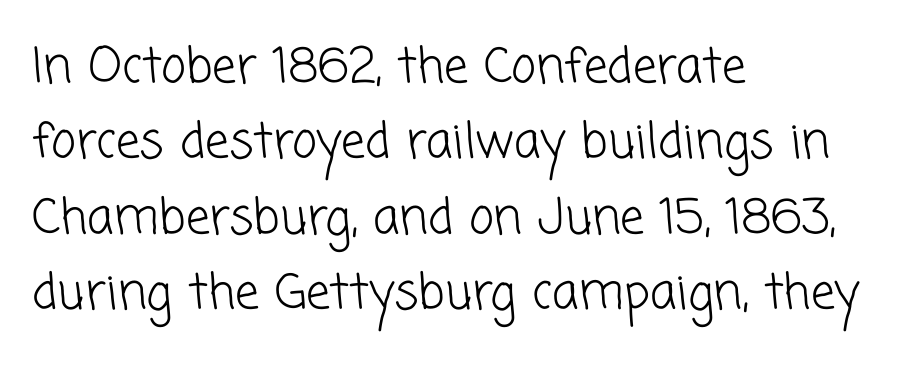
The type family on display is of the sans-serif kind. What stands out about the letter spacing? Nothing — it is the standard amount. Caption: face not bold, strokes unweighted. Varying glyph widths throughout — classic text-font behaviour.
